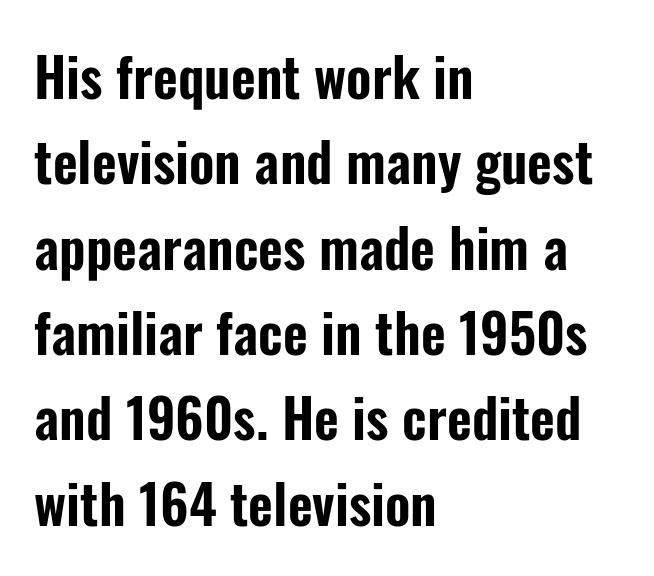
The image shows 54 px condensed sans-serif type, upright; set left-aligned, normal line spacing (1.58x), normal letter spacing, not underlined; low stroke contrast and a medium x-height.
